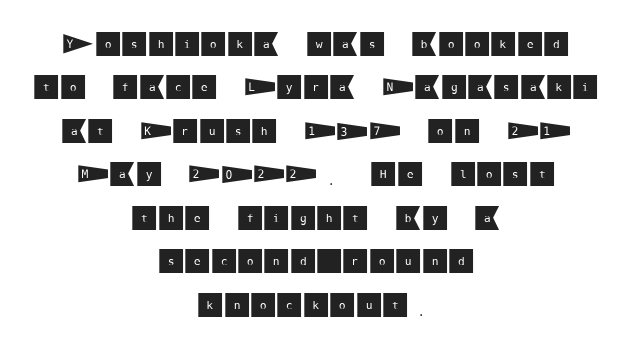
{"italic": "no", "underline": "no", "align": "center", "line_spacing": "normal", "line_spacing_ratio": 1.61, "letter_spacing": "normal", "letter_spacing_em": 0.0, "glyph_px": 27}
